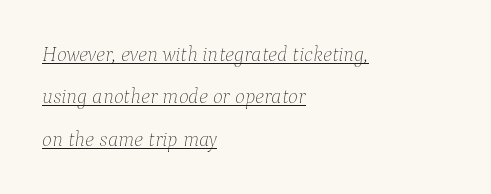
A typesetter would mark this as italic. Students, observe the line beneath the letters — that is underlining. What stands out about the letter spacing? Nothing — it is the standard amount. Horizontally, the lines are justified to the leading edge only. Students, observe: this is what heavily led, spacious text looks like.
